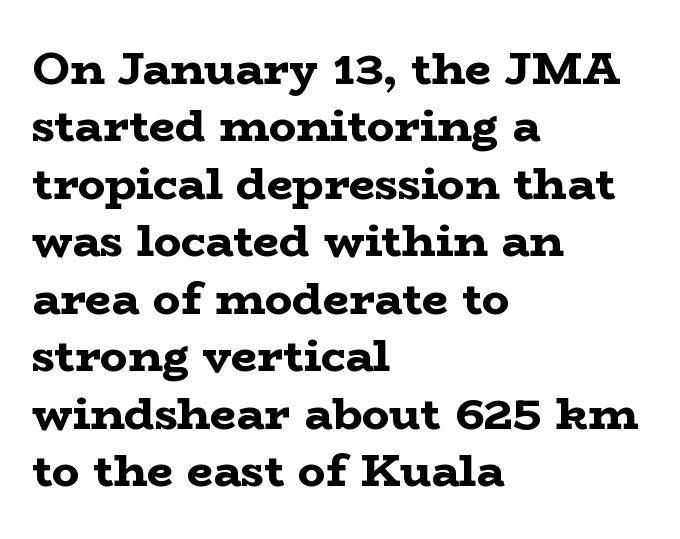
{"serif": "yes", "italic": "no", "bold": "yes", "weight": "bold", "width": "wide", "stroke_contrast": "low", "x_height": "medium", "monospaced": "no", "underline": "no", "align": "left", "line_spacing": "normal", "line_spacing_ratio": 1.25, "letter_spacing": "normal", "letter_spacing_em": 0.0, "glyph_px": 46}
